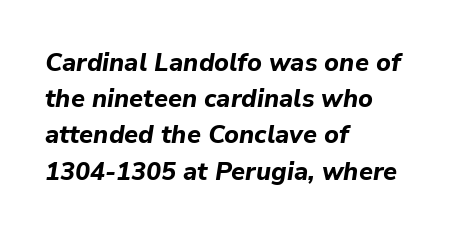
The image shows 25 px bold type, italic (leaning right); set left-aligned, normal line spacing (1.45x), normal letter spacing, not underlined.
